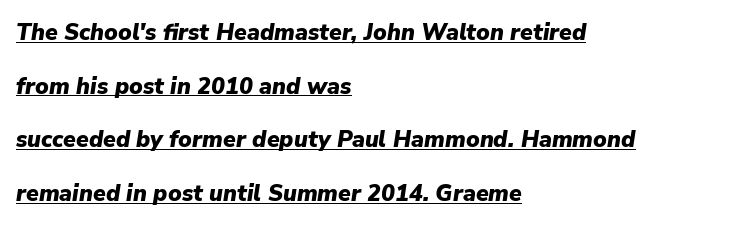
The face used here has a pronounced slope to its letters. Underlining? Definitely there. Reading down the block, your eye returns to a fixed left position each line. Is the letter spacing exaggerated? No — it looks like the ordinary default. Heavy-handed strokes throughout: this text is bold.
